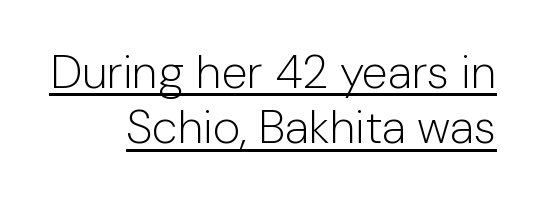
The image shows 47 px light sans-serif type, upright; set right-aligned, line spacing 1.18x, normal letter spacing, underlined; low stroke contrast and a medium x-height.
